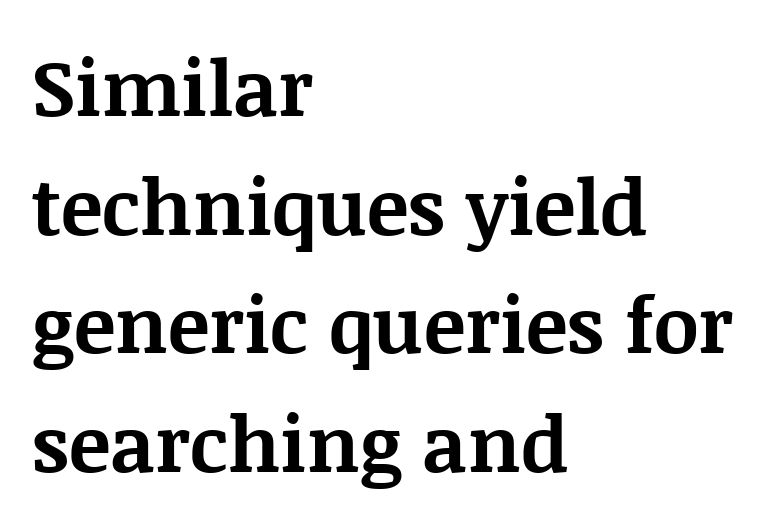
Q: Is the text bold? A: Yes.
Q: Is the text italic (slanted)? A: No, it is upright.
Q: Is the typeface a serif or a sans-serif typeface? A: Serif.
Q: Is the text underlined? A: No.
Q: How is the paragraph aligned? A: Left-aligned.
Q: Is the spacing between letters normal or unusually wide? A: Normal.
Q: Is the spacing between lines tight, normal or loose? A: Normal.
Q: Width (condensed, normal, or wide)? A: Normal.
Q: Stroke contrast? A: Medium.
Q: x-height? A: Large.
Q: Monospaced? A: No.
